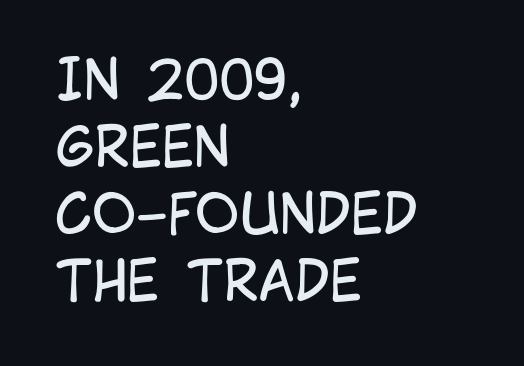
Q: Is the text bold? A: No.
Q: Is the text italic (slanted)? A: No, it is upright.
Q: Is the typeface a serif or a sans-serif typeface? A: Sans-serif.
Q: Is the text underlined? A: No.
Q: How is the paragraph aligned? A: Left-aligned.
Q: Is the spacing between letters normal or unusually wide? A: Normal.
Q: Width (condensed, normal, or wide)? A: Condensed.
Q: Stroke contrast? A: Low.
Q: x-height? A: Large.
Q: Monospaced? A: No.
